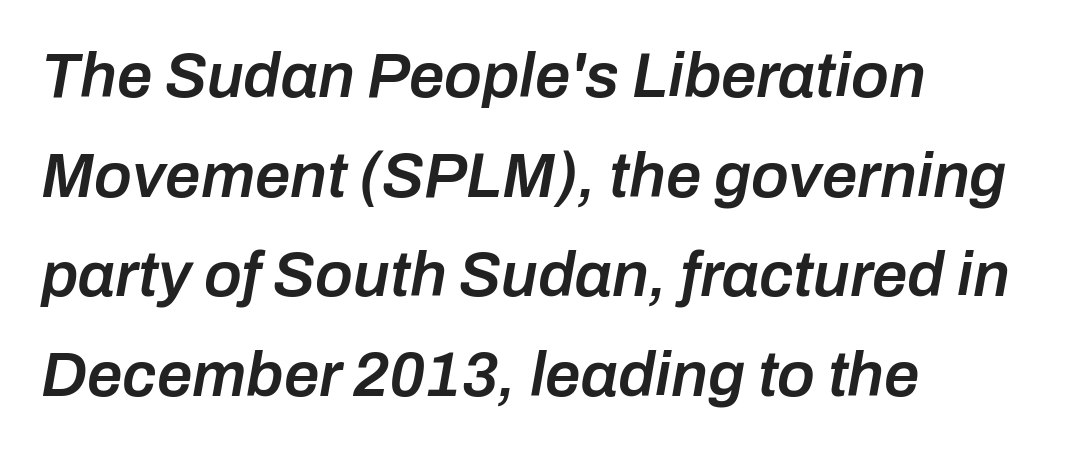
The image shows 63 px semibold type, italic (leaning right); set left-aligned, normal line spacing (1.58x), normal letter spacing, not underlined; low stroke contrast and a medium x-height.
